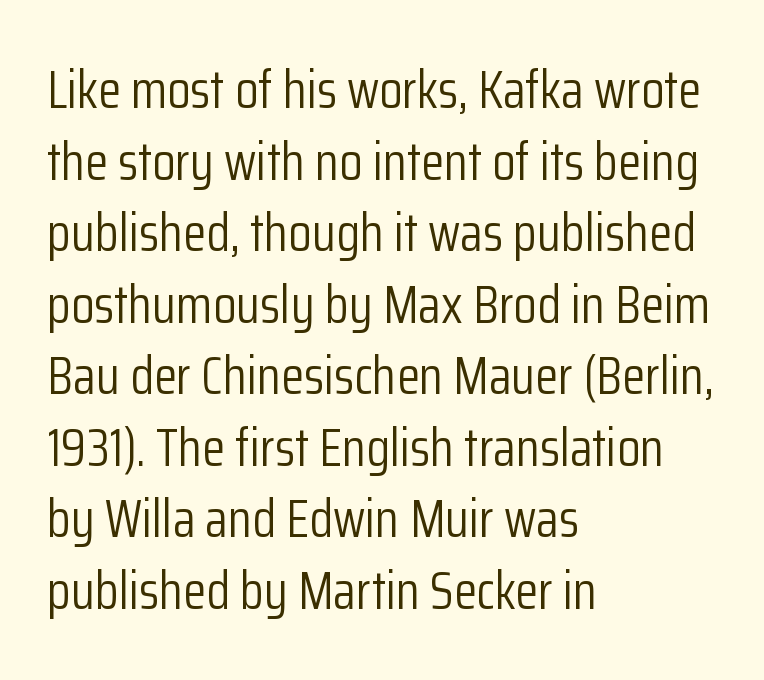
Q: Is the text bold? A: No.
Q: Is the text italic (slanted)? A: No, it is upright.
Q: Is the typeface a serif or a sans-serif typeface? A: Sans-serif.
Q: Is the text underlined? A: No.
Q: How is the paragraph aligned? A: Left-aligned.
Q: Is the spacing between letters normal or unusually wide? A: Normal.
Q: Is the spacing between lines tight, normal or loose? A: Normal.
Q: Width (condensed, normal, or wide)? A: Condensed.
Q: Stroke contrast? A: Low.
Q: x-height? A: Medium.
Q: Monospaced? A: No.
